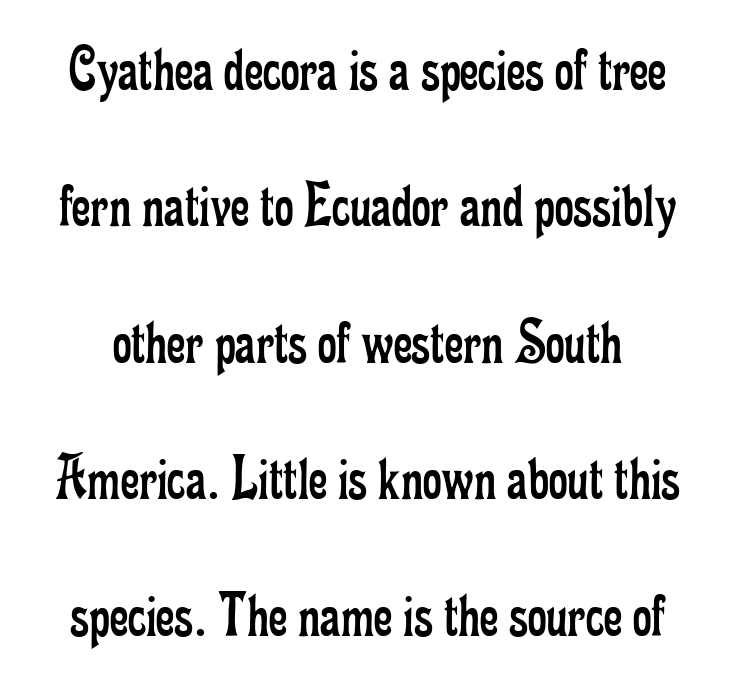
Q: Is the text bold? A: No.
Q: Is the text italic (slanted)? A: No, it is upright.
Q: Is the typeface a serif or a sans-serif typeface? A: Serif.
Q: Is the text underlined? A: No.
Q: Is the spacing between letters normal or unusually wide? A: Normal.
Q: Is the spacing between lines tight, normal or loose? A: Loose.
Q: Width (condensed, normal, or wide)? A: Condensed.
Q: Stroke contrast? A: Low.
Q: x-height? A: Small.
Q: Monospaced? A: No.
